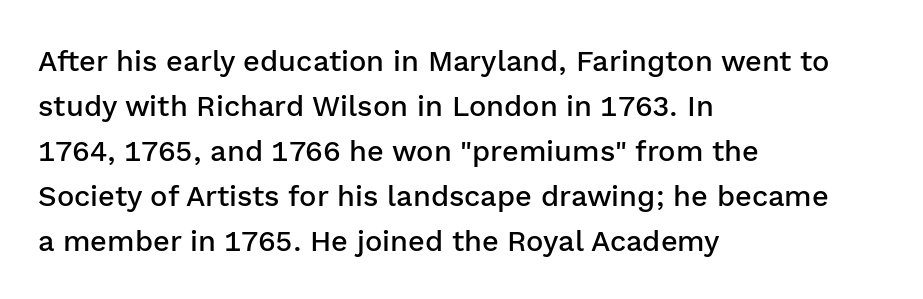
The image shows 29 px semibold sans-serif type, upright; set left-aligned, normal line spacing (1.55x), normal letter spacing, not underlined; low stroke contrast and a medium x-height.
